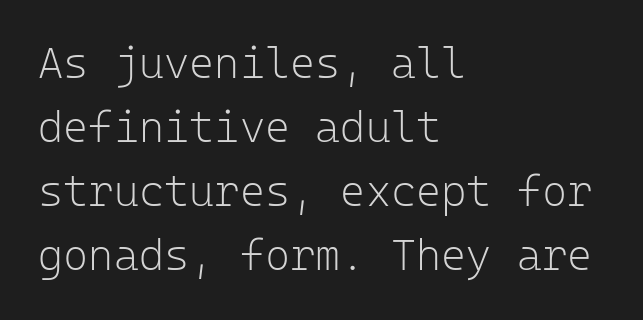
The image shows 43 px light sans-serif type, upright, monospaced; set left-aligned, normal line spacing (1.49x), normal letter spacing, not underlined; low stroke contrast and a medium x-height.
